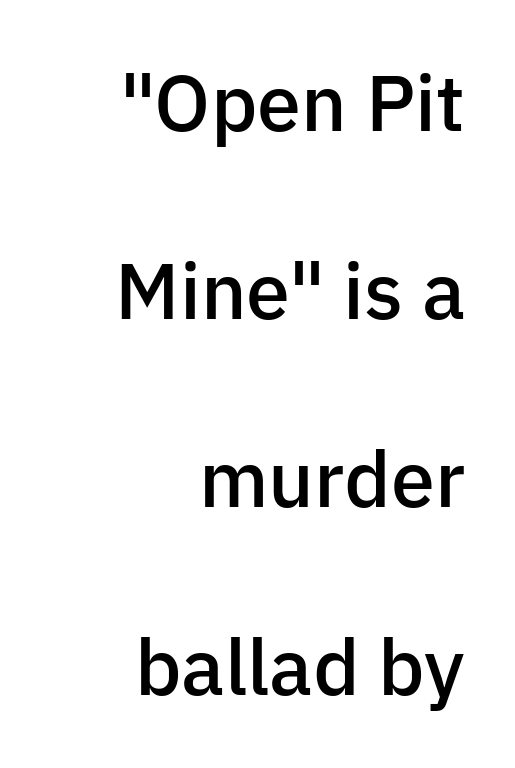
Is there any slant? The stems are plumb. This sample has the flowing, uneven cadence of proportional lettering. This rendering features lettering with no underline. Leading: increased. What weight is shown? A semibold, between regular and bold.
